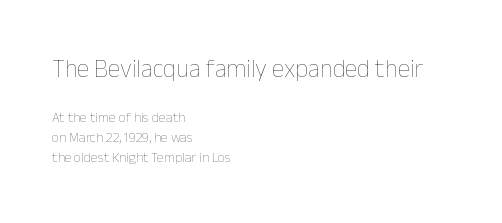
The image shows 25 px text type, upright; set left-aligned, normal line spacing (1.44x), normal letter spacing, not underlined; the first (top) block is 1.79x larger.
